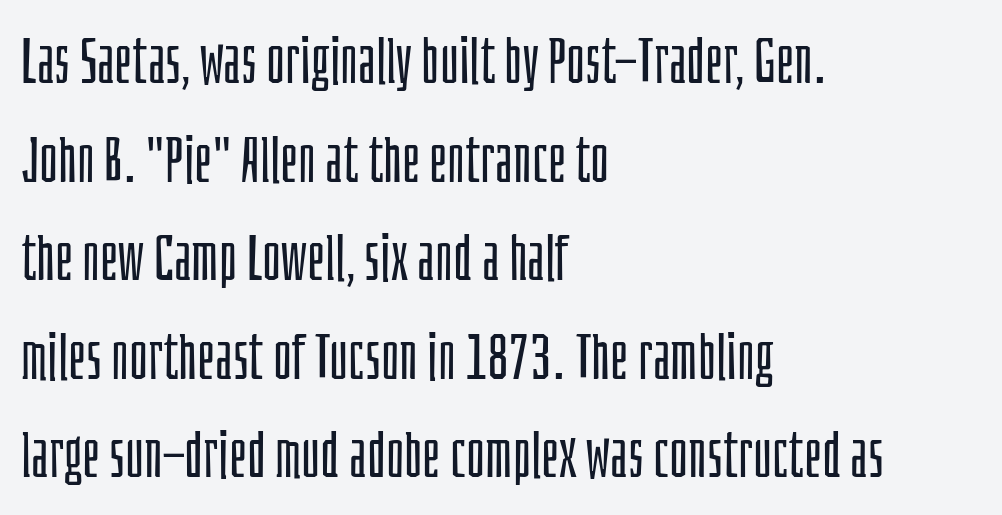
{"serif": "no", "italic": "no", "bold": "no", "weight": "light", "width": "condensed", "stroke_contrast": "low", "x_height": "large", "monospaced": "no", "underline": "no", "align": "left", "line_spacing": "normal", "line_spacing_ratio": 1.54, "letter_spacing": "normal", "letter_spacing_em": 0.0, "glyph_px": 64}
